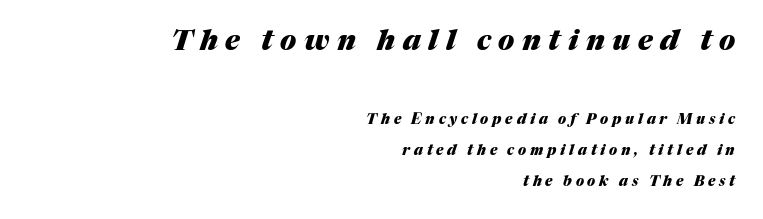
The image shows 28 px heavy type, italic (leaning right); set right-aligned, loose line spacing (2.23x), unusually wide letter spacing (+0.27 em), not underlined; the first (top) block is 2.0x larger; medium stroke contrast and a medium x-height.
